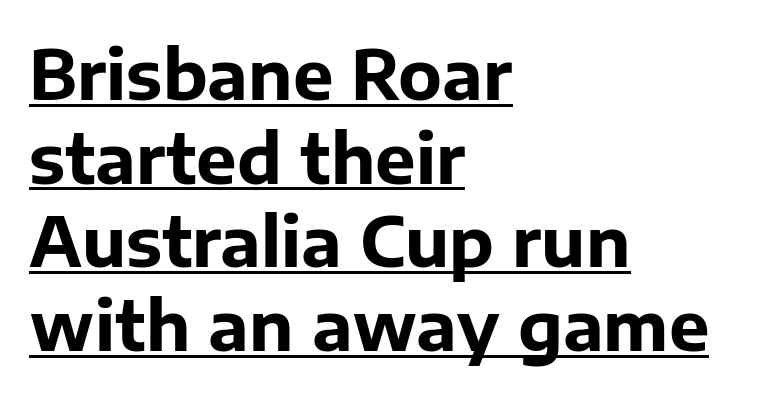
Casual observation: everything's shoved over to the left. What kind of face is this? One without serifs — a sans. The letterforms sit shoulder to shoulder at normal distance. Chunky letters — that's bold for sure. The rendered words wear a rule along their underside. Here the designer chose a conventional face with non-uniform glyph widths.
